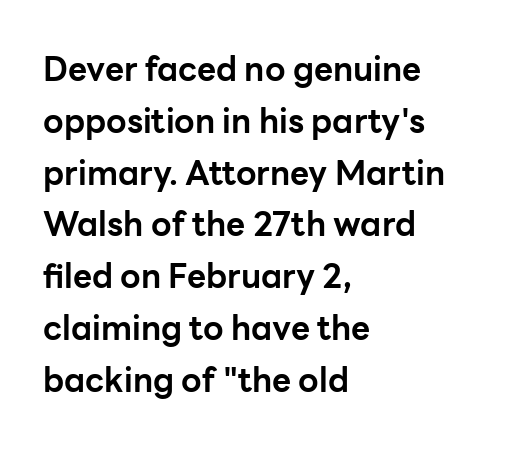
Q: Is the text bold? A: Yes.
Q: Is the text italic (slanted)? A: No, it is upright.
Q: Is the typeface a serif or a sans-serif typeface? A: Sans-serif.
Q: Is the text underlined? A: No.
Q: How is the paragraph aligned? A: Left-aligned.
Q: Is the spacing between letters normal or unusually wide? A: Normal.
Q: Is the spacing between lines tight, normal or loose? A: Normal.
Q: Width (condensed, normal, or wide)? A: Normal.
Q: Stroke contrast? A: Low.
Q: x-height? A: Medium.
Q: Monospaced? A: No.
